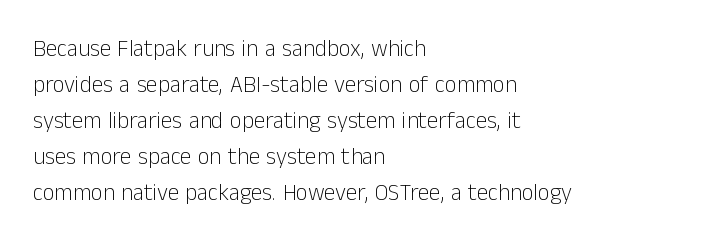
Q: Is the text bold? A: No.
Q: Is the text italic (slanted)? A: No, it is upright.
Q: Is the text underlined? A: No.
Q: How is the paragraph aligned? A: Left-aligned.
Q: Is the spacing between letters normal or unusually wide? A: Normal.
Q: Is the spacing between lines tight, normal or loose? A: Normal.
